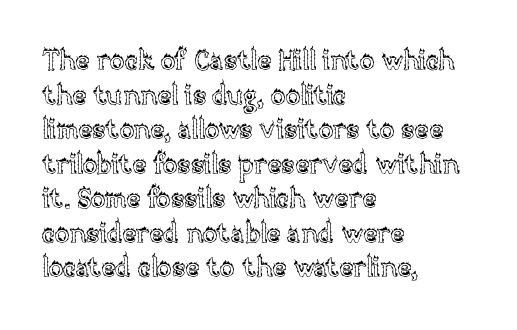
Q: Is the text italic (slanted)? A: No, it is upright.
Q: Is the text underlined? A: No.
Q: How is the paragraph aligned? A: Left-aligned.
Q: Is the spacing between letters normal or unusually wide? A: Normal.
Q: Is the spacing between lines tight, normal or loose? A: Normal.
